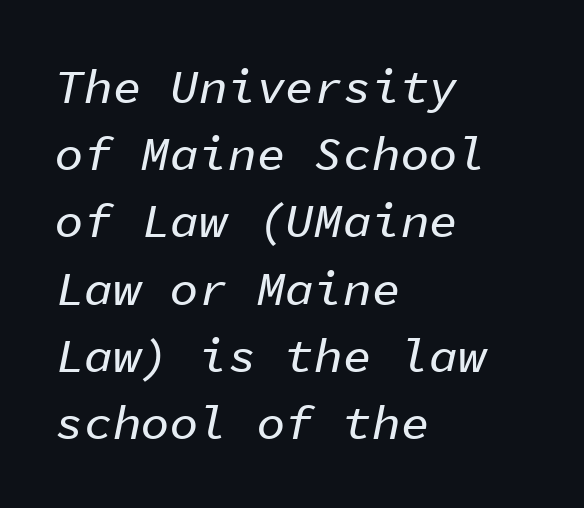
Q: Is the text italic (slanted)? A: Yes, it leans right by about 11 degrees.
Q: Is the text underlined? A: No.
Q: How is the paragraph aligned? A: Left-aligned.
Q: Is the spacing between letters normal or unusually wide? A: Normal.
Q: Is the spacing between lines tight, normal or loose? A: Normal.
Q: Width (condensed, normal, or wide)? A: Normal.
Q: Stroke contrast? A: Low.
Q: x-height? A: Medium.
Q: Monospaced? A: Yes.
